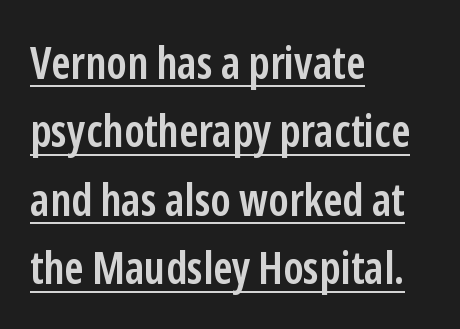
The image shows 45 px semibold, condensed sans-serif type, upright; set left-aligned, normal line spacing (1.52x), normal letter spacing, underlined; low stroke contrast and a medium x-height.
